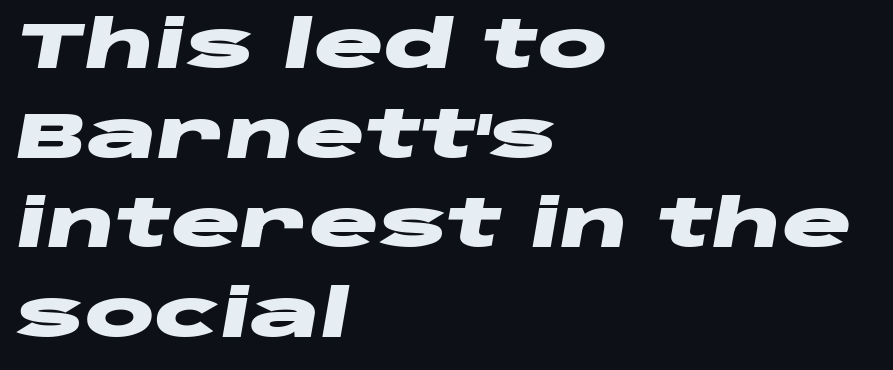
Leftover space on each line is placed entirely after the last word. Every letter is thick-stroked: bold, no question. The glyphs are unaccompanied by any horizontal stroke below them. A typesetter would call this proportional, since set widths differ per character.
